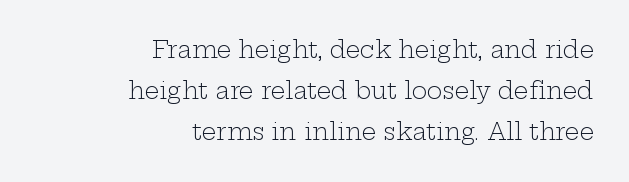
{"italic": "no", "bold": "no", "underline": "no", "align": "right", "line_spacing_ratio": 1.78, "letter_spacing": "normal", "letter_spacing_em": 0.0, "glyph_px": 23}
